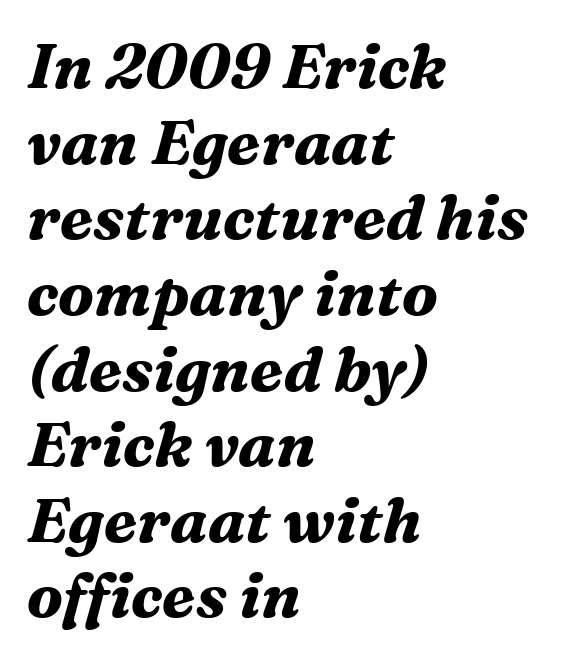
{"serif": "yes", "italic": "yes", "lean": "right", "slant_degrees": 16, "bold": "yes", "weight": "bold", "width": "normal", "stroke_contrast": "medium", "x_height": "medium", "monospaced": "no", "underline": "no", "align": "left", "line_spacing_ratio": 1.22, "letter_spacing": "normal", "letter_spacing_em": 0.0, "glyph_px": 62}
